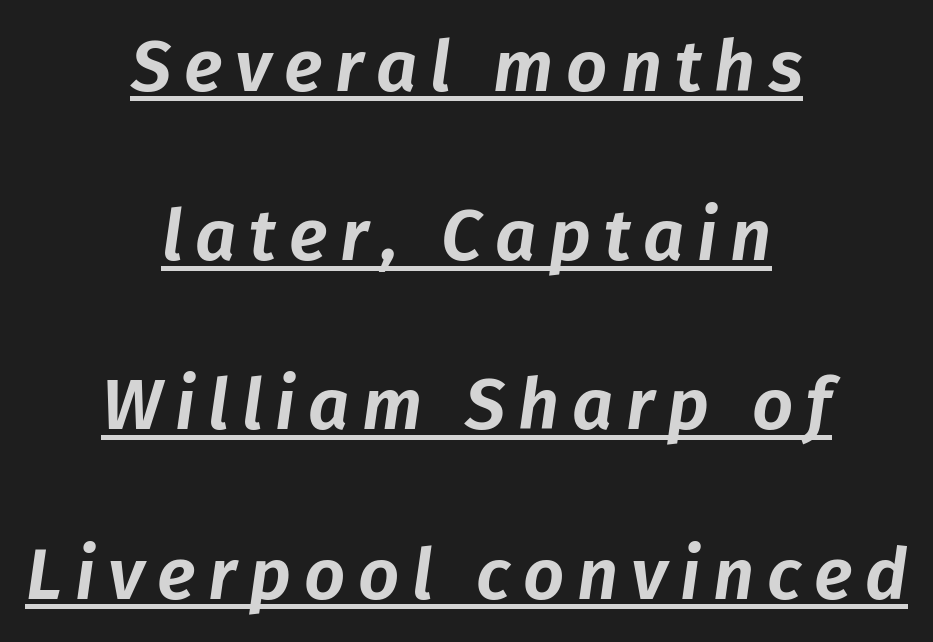
{"italic": "yes", "lean": "right", "slant_degrees": 8, "width": "normal", "stroke_contrast": "low", "x_height": "medium", "monospaced": "no", "underline": "yes", "align": "center", "line_spacing": "loose", "line_spacing_ratio": 2.35, "glyph_px": 72}
